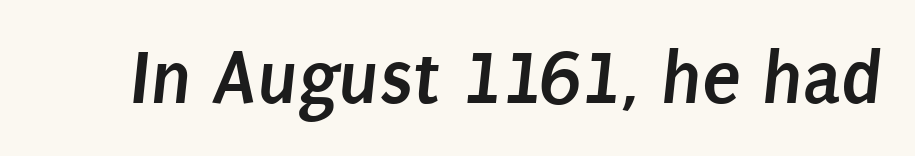
Typographically, this falls in the sans-serif category. Descenders hang freely into open space. Typesetter's note: full bold, strokes at maximum text heaviness. Note the varied advance widths — an 'i' is clearly narrower than an 'm'.
